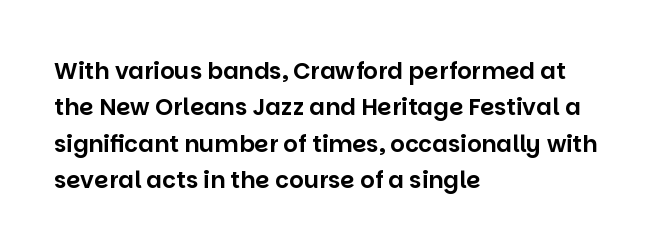
Style check: upright. Honestly, the letter spacing is just normal — you wouldn't notice it. Short and long lines alike share a common starting point at left. Any mark beneath the type? The region is blank. Interline gaps are of average width in this sample.
